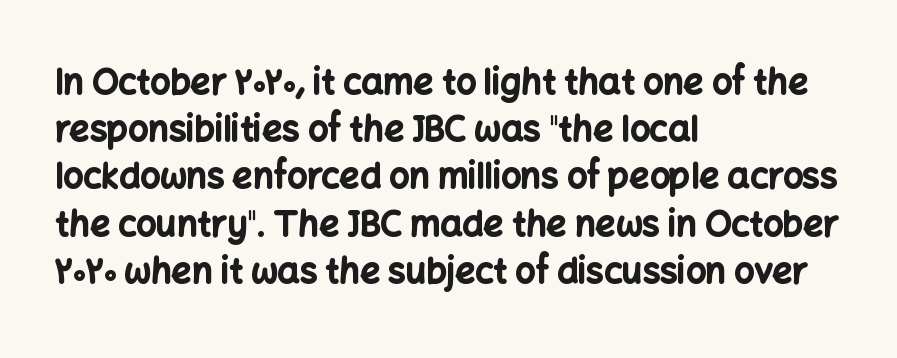
The image shows 35 px bold sans-serif type, upright; set left-aligned, normal line spacing (1.35x), normal letter spacing, not underlined; low stroke contrast and a medium x-height.
